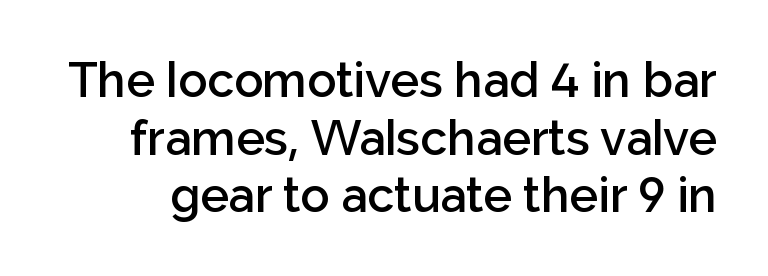
The letters stand upright; this is a roman face. A typesetter would call this zero additional tracking. Note the varied advance widths — an 'i' is clearly narrower than an 'm'. The glyphs are unaccompanied by any horizontal stroke below them. The passage shown is semibold, sitting just below true bold.
